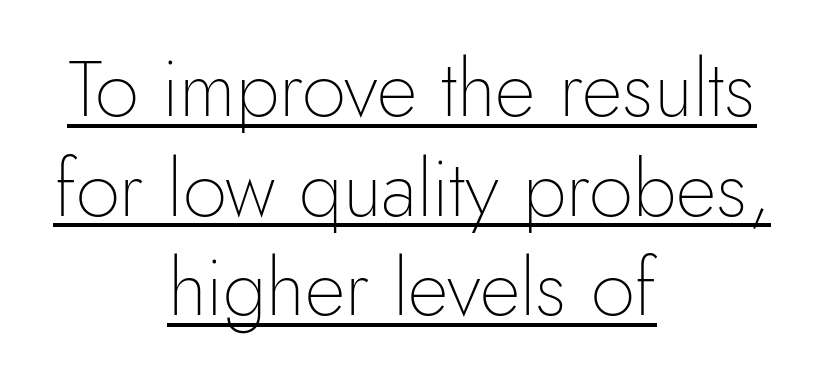
Q: Is the text bold? A: No.
Q: Is the text italic (slanted)? A: No, it is upright.
Q: Is the typeface a serif or a sans-serif typeface? A: Sans-serif.
Q: Is the text underlined? A: Yes.
Q: How is the paragraph aligned? A: Centered.
Q: Is the spacing between letters normal or unusually wide? A: Normal.
Q: Is the spacing between lines tight, normal or loose? A: Normal.
Q: Width (condensed, normal, or wide)? A: Normal.
Q: Stroke contrast? A: Low.
Q: x-height? A: Small.
Q: Monospaced? A: No.
